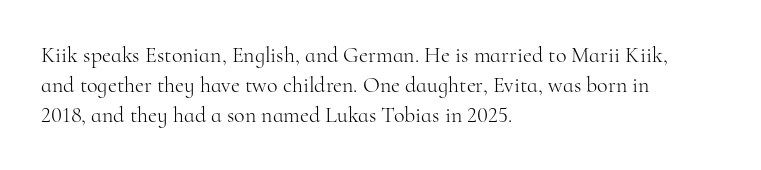
The image shows 22 px text type, upright; set left-aligned, normal line spacing (1.36x), normal letter spacing, not underlined.
